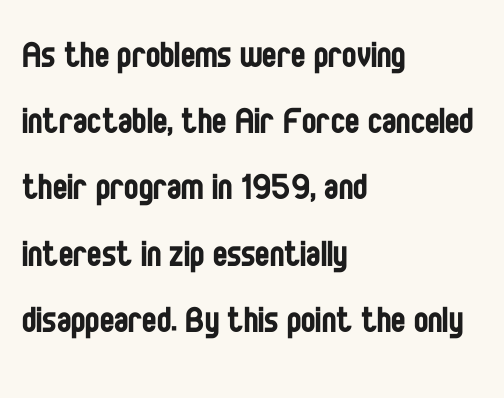
The image shows 43 px regular-weight, condensed sans-serif type, upright; set left-aligned, normal line spacing (1.54x), normal letter spacing, not underlined; low stroke contrast and a large x-height.
